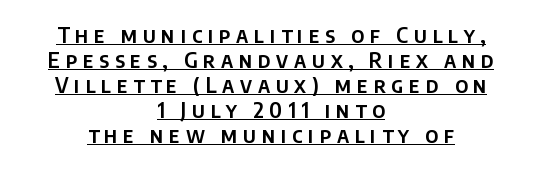
{"italic": "no", "underline": "yes", "align": "center", "line_spacing_ratio": 1.19, "letter_spacing": "wide", "letter_spacing_em": 0.27, "glyph_px": 21}
